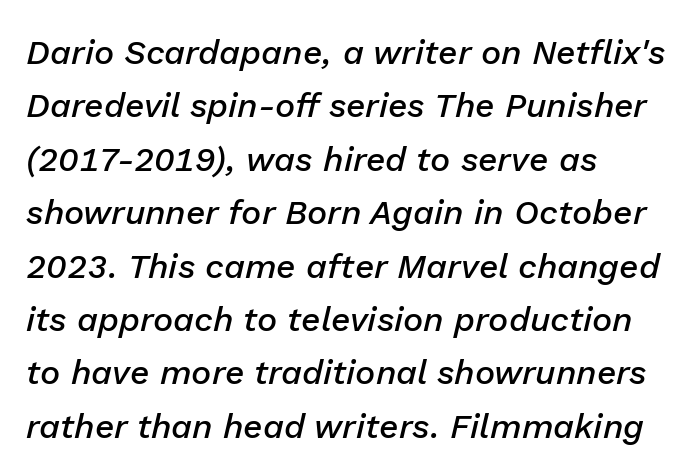
The image shows 34 px semibold type, italic (leaning right); set left-aligned, normal line spacing (1.57x), normal letter spacing, not underlined; low stroke contrast and a medium x-height.
